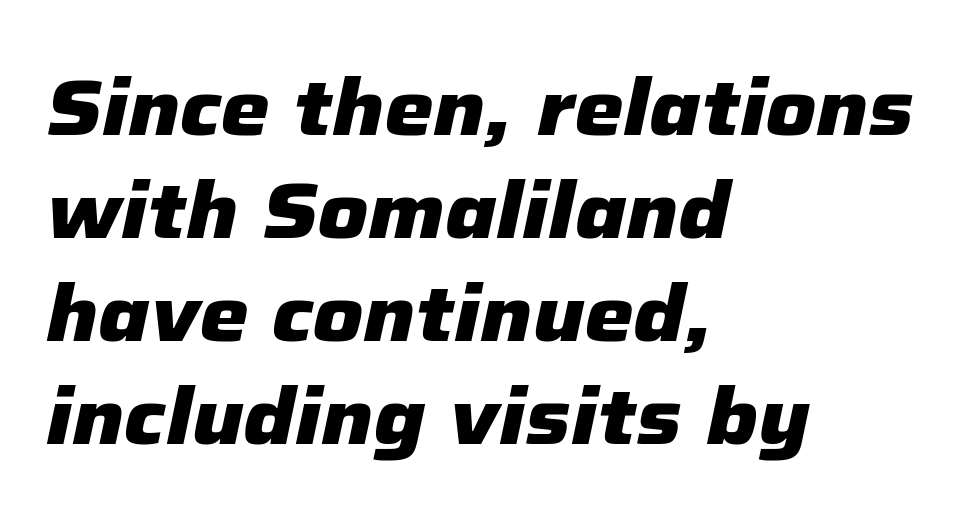
{"italic": "yes", "lean": "right", "slant_degrees": 12, "bold": "yes", "weight": "heavy", "width": "normal", "stroke_contrast": "low", "x_height": "medium", "monospaced": "no", "underline": "no", "align": "left", "line_spacing": "normal", "line_spacing_ratio": 1.32, "letter_spacing": "normal", "letter_spacing_em": 0.0, "glyph_px": 78}
